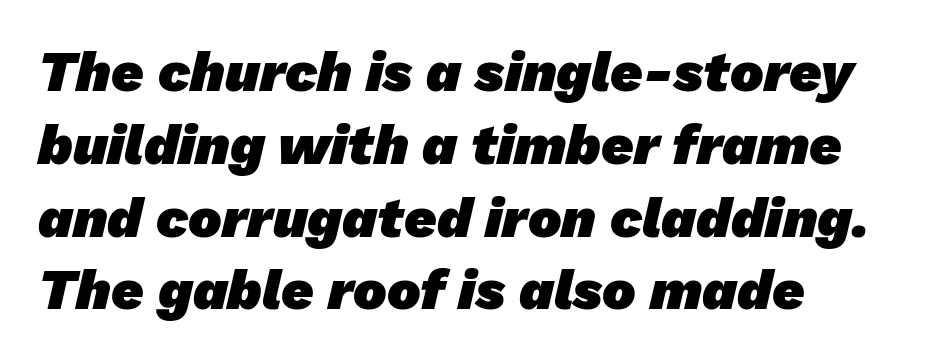
{"serif": "no", "bold": "yes", "weight": "heavy", "width": "normal", "stroke_contrast": "low", "x_height": "medium", "monospaced": "no", "underline": "no", "align": "left", "line_spacing": "normal", "line_spacing_ratio": 1.3, "letter_spacing": "normal", "letter_spacing_em": 0.0, "glyph_px": 56}
